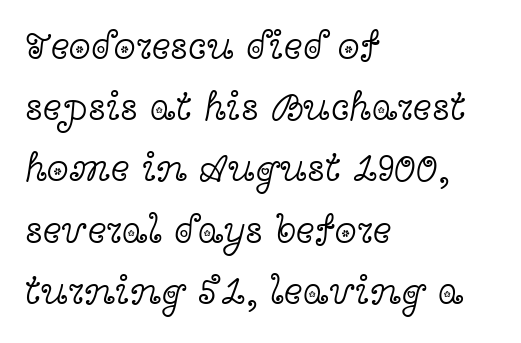
{"serif": "yes", "bold": "no", "weight": "light", "width": "wide", "x_height": "medium", "monospaced": "no", "underline": "no", "align": "left", "line_spacing": "normal", "line_spacing_ratio": 1.53, "letter_spacing": "normal", "letter_spacing_em": 0.0, "glyph_px": 40}
